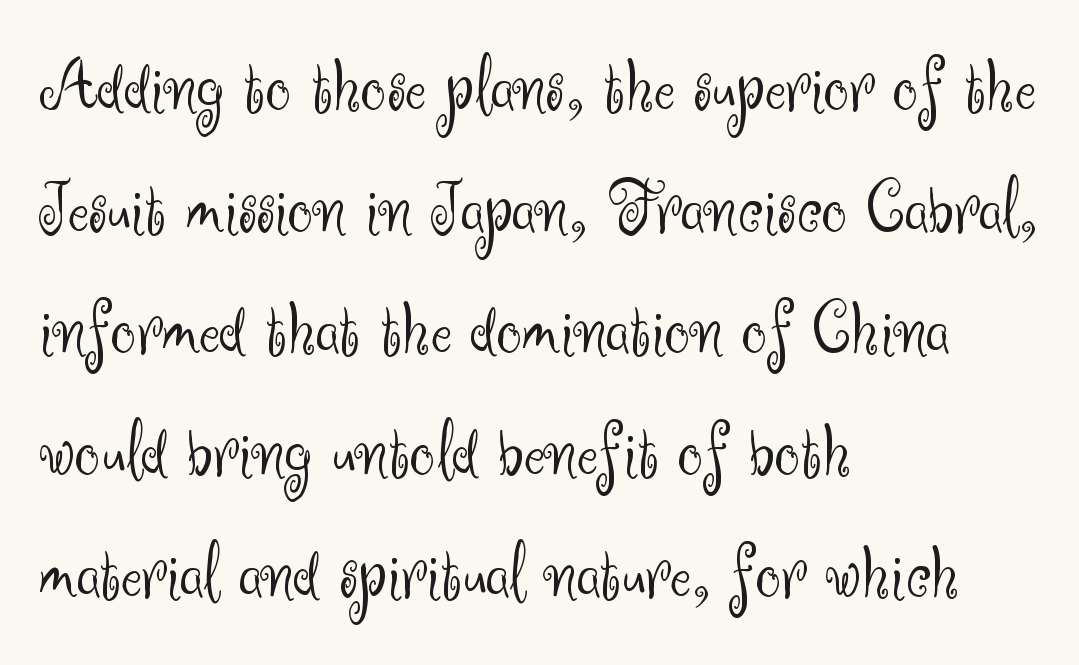
Any mark beneath the type? The region is blank. Quick note: interline space is typical. Is this a fixed-width face? No — the glyphs have proportional, varying widths. The gaps between neighbouring characters are ordinary and unremarkable.
